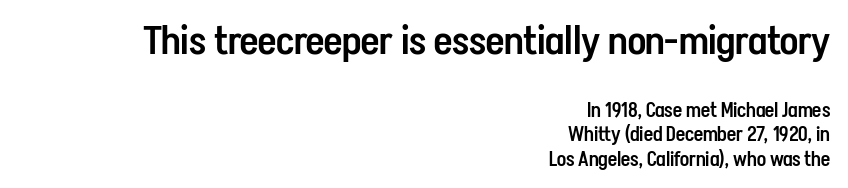
Q: Is the text bold? A: Semi-bold.
Q: Is the text italic (slanted)? A: No, it is upright.
Q: Is the typeface a serif or a sans-serif typeface? A: Sans-serif.
Q: Is the text underlined? A: No.
Q: How is the paragraph aligned? A: Right-aligned.
Q: Is the spacing between letters normal or unusually wide? A: Normal.
Q: Which block of text is set in a larger size, the first (top) or the second (bottom)? A: The first (top) one.
Q: Width (condensed, normal, or wide)? A: Condensed.
Q: Stroke contrast? A: Low.
Q: x-height? A: Medium.
Q: Monospaced? A: No.
